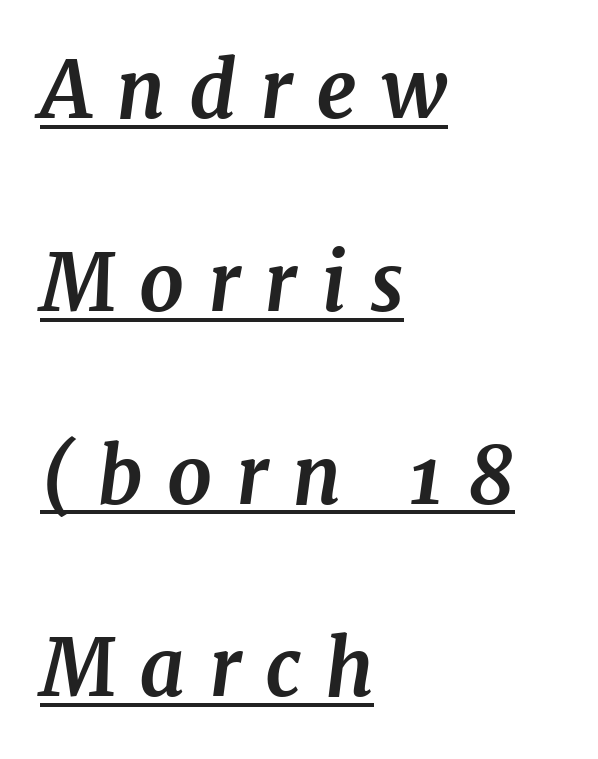
The image shows 79 px bold serif type, italic (leaning right); set left-aligned, loose line spacing (2.44x), unusually wide letter spacing (+0.3 em), underlined; medium stroke contrast and a medium x-height.
